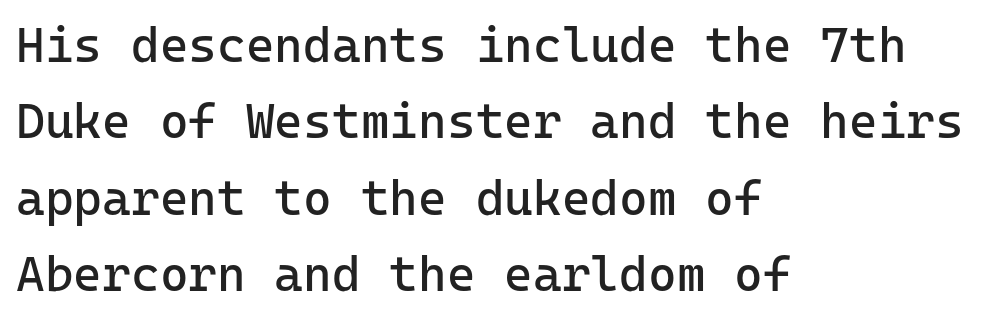
Q: Is the text bold? A: No.
Q: Is the text italic (slanted)? A: No, it is upright.
Q: Is the typeface a serif or a sans-serif typeface? A: Sans-serif.
Q: Is the text underlined? A: No.
Q: How is the paragraph aligned? A: Left-aligned.
Q: Is the spacing between letters normal or unusually wide? A: Normal.
Q: Is the spacing between lines tight, normal or loose? A: Normal.
Q: Width (condensed, normal, or wide)? A: Normal.
Q: Stroke contrast? A: Low.
Q: x-height? A: Medium.
